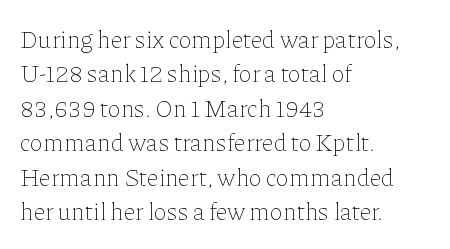
Spacing between characters is what you'd get straight out of the box. The passage shown is not underscored anywhere. The lines in this sample share a left origin and differ only in where they stop. The lines sit at an ordinary, default distance from one another. Is the type heavy? It reads as light-to-regular instead.
